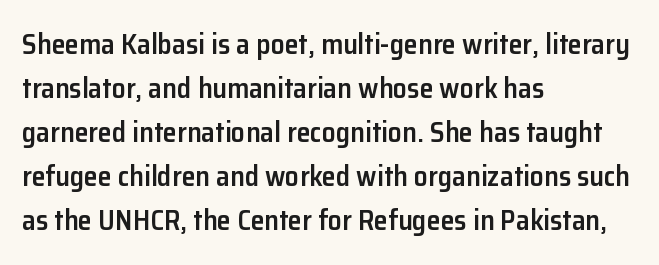
The rendering uses a semibold face; strokes are thickened but not to full bold. Each word holds together tightly as a unit, with standard inter-letter gaps. One glance says typical: line gaps are just what's usual. Casual observation: everything's shoved over to the left.
